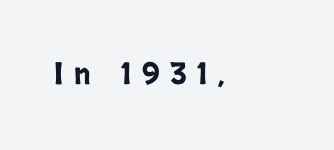
Q: Is the text italic (slanted)? A: No, it is upright.
Q: Is the typeface a serif or a sans-serif typeface? A: Sans-serif.
Q: Is the text underlined? A: No.
Q: Is the spacing between letters normal or unusually wide? A: Unusually wide.
Q: Width (condensed, normal, or wide)? A: Condensed.
Q: Stroke contrast? A: Low.
Q: x-height? A: Large.
Q: Monospaced? A: No.
